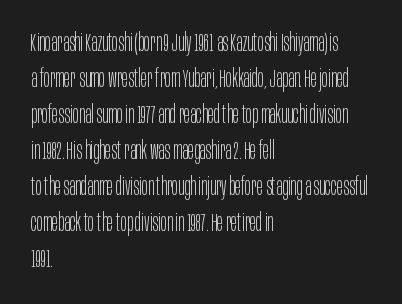
Q: Is the text bold? A: No.
Q: Is the text italic (slanted)? A: No, it is upright.
Q: Is the text underlined? A: No.
Q: How is the paragraph aligned? A: Left-aligned.
Q: Is the spacing between letters normal or unusually wide? A: Normal.
Q: Is the spacing between lines tight, normal or loose? A: Normal.
